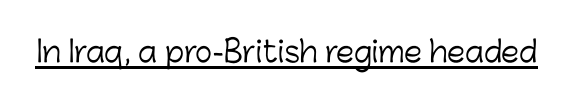
Think of a printed novel: that variable character pitch is what you see here. Nope, not italic — everything's standing straight. What stands out about the letter spacing? Nothing — it is the standard amount. Students, observe the line beneath the letters — that is underlining. The type family on display is of the sans-serif kind. Caption: face not bold, strokes unweighted.
